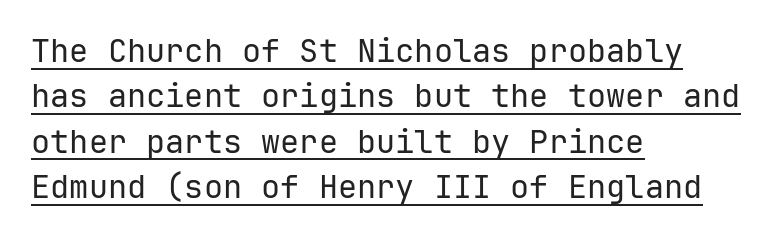
Q: Is the text bold? A: No.
Q: Is the text italic (slanted)? A: No, it is upright.
Q: Is the typeface a serif or a sans-serif typeface? A: Sans-serif.
Q: Is the text underlined? A: Yes.
Q: How is the paragraph aligned? A: Left-aligned.
Q: Is the spacing between letters normal or unusually wide? A: Normal.
Q: Is the spacing between lines tight, normal or loose? A: Normal.
Q: Width (condensed, normal, or wide)? A: Normal.
Q: Stroke contrast? A: Low.
Q: x-height? A: Medium.
